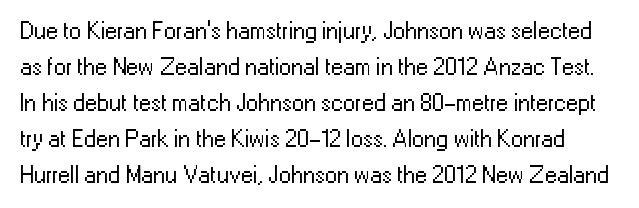
{"italic": "no", "bold": "no", "underline": "no", "line_spacing": "normal", "line_spacing_ratio": 1.5, "letter_spacing": "normal", "letter_spacing_em": 0.0, "glyph_px": 24}
